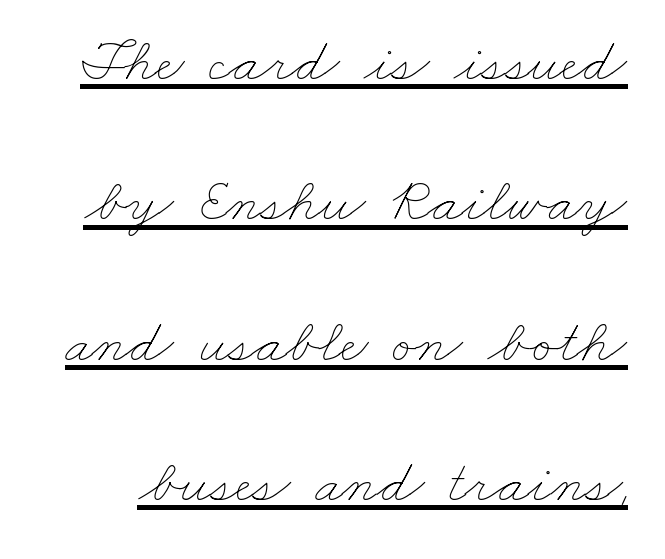
Q: Is the text bold? A: No.
Q: Is the text underlined? A: Yes.
Q: Is the spacing between letters normal or unusually wide? A: Normal.
Q: Is the spacing between lines tight, normal or loose? A: Loose.
Q: Width (condensed, normal, or wide)? A: Wide.
Q: Stroke contrast? A: Low.
Q: x-height? A: Small.
Q: Monospaced? A: No.
